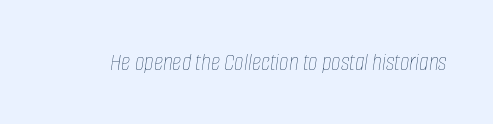
The image shows 26 px text type, italic (leaning right); set normal letter spacing, not underlined.
